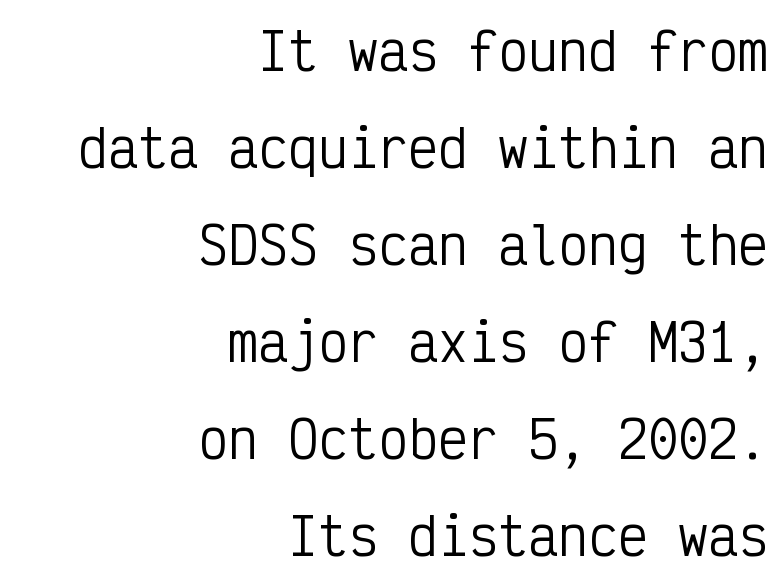
{"serif": "no", "italic": "no", "bold": "no", "weight": "regular", "width": "condensed", "stroke_contrast": "low", "x_height": "medium", "monospaced": "yes", "underline": "no", "align": "right", "line_spacing": "loose", "line_spacing_ratio": 1.94, "letter_spacing": "normal", "letter_spacing_em": 0.0, "glyph_px": 50}
